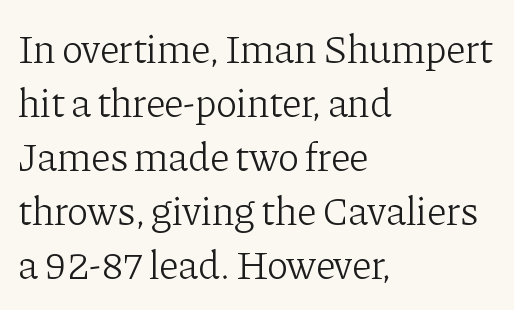
Q: Is the text bold? A: No.
Q: Is the text italic (slanted)? A: No, it is upright.
Q: Is the typeface a serif or a sans-serif typeface? A: Serif.
Q: Is the text underlined? A: No.
Q: How is the paragraph aligned? A: Left-aligned.
Q: Is the spacing between letters normal or unusually wide? A: Normal.
Q: Is the spacing between lines tight, normal or loose? A: Normal.
Q: Width (condensed, normal, or wide)? A: Normal.
Q: Stroke contrast? A: Low.
Q: x-height? A: Medium.
Q: Monospaced? A: No.
